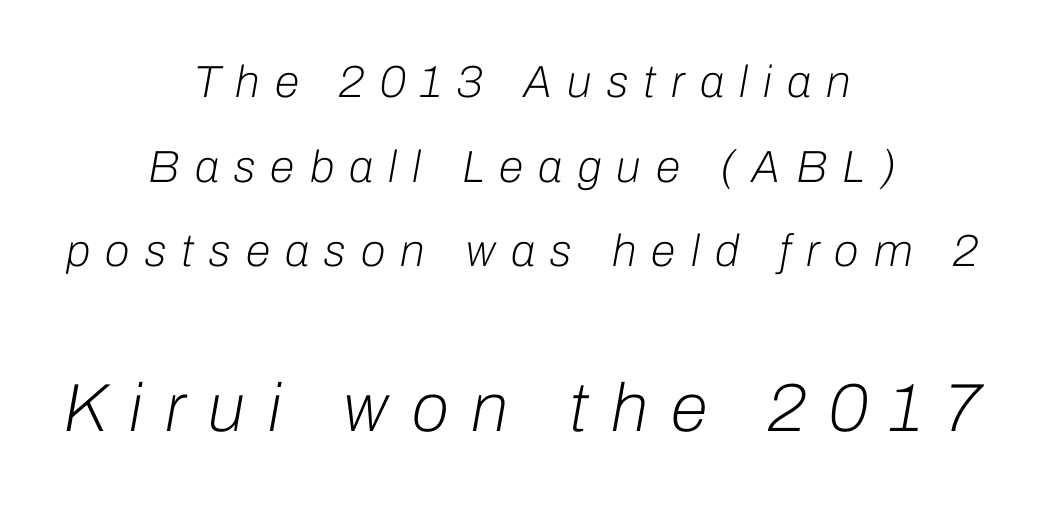
{"italic": "yes", "lean": "right", "slant_degrees": 10, "bold": "no", "weight": "light", "width": "normal", "stroke_contrast": "low", "x_height": "medium", "monospaced": "no", "underline": "no", "align": "center", "line_spacing_ratio": 1.88, "letter_spacing": "wide", "letter_spacing_em": 0.34, "larger_block": "second", "size_ratio": 1.51, "glyph_px": 68}
